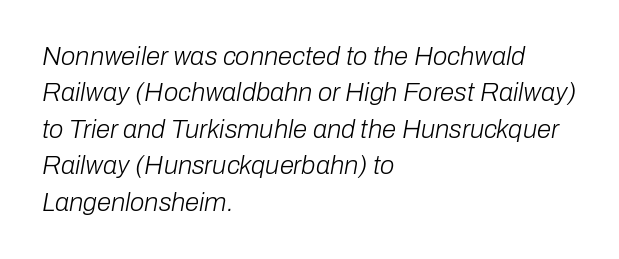
The image shows 26 px text type, italic (leaning right); set left-aligned, normal line spacing (1.4x), normal letter spacing, not underlined.
